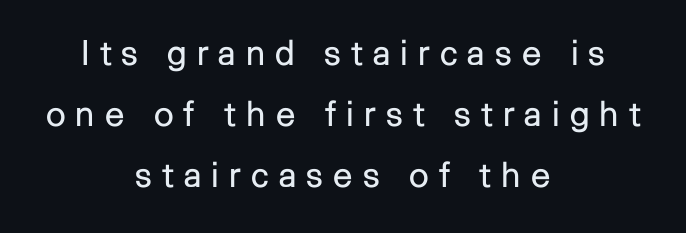
Q: Is the text bold? A: No.
Q: Is the text italic (slanted)? A: No, it is upright.
Q: Is the typeface a serif or a sans-serif typeface? A: Sans-serif.
Q: Is the text underlined? A: No.
Q: How is the paragraph aligned? A: Centered.
Q: Is the spacing between letters normal or unusually wide? A: Unusually wide.
Q: Width (condensed, normal, or wide)? A: Normal.
Q: Stroke contrast? A: Low.
Q: x-height? A: Medium.
Q: Monospaced? A: No.
